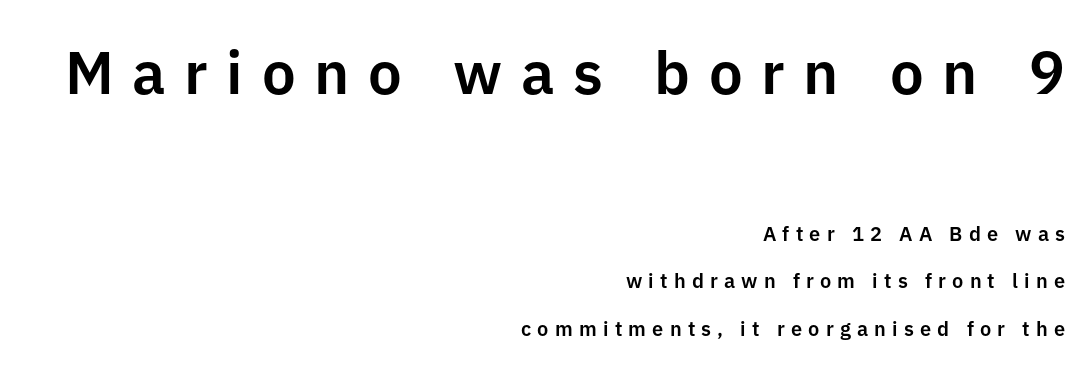
Varying glyph widths throughout — classic text-font behaviour. Horizontal bands of white between lines are thick stripes. The letters carry no serifs — their stems end cleanly without finishing strokes. Compared with a flush-left layout, this one pins lines to the opposite, right side.
